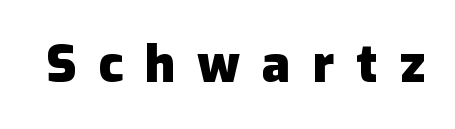
{"serif": "no", "italic": "no", "bold": "yes", "weight": "heavy", "width": "normal", "stroke_contrast": "low", "x_height": "medium", "monospaced": "no", "underline": "no", "letter_spacing": "wide", "letter_spacing_em": 0.43, "glyph_px": 51}
